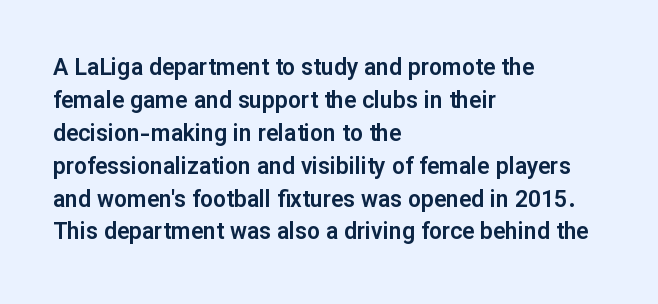
{"italic": "no", "underline": "no", "align": "left", "line_spacing": "normal", "line_spacing_ratio": 1.43, "letter_spacing": "normal", "letter_spacing_em": 0.0, "glyph_px": 23}
